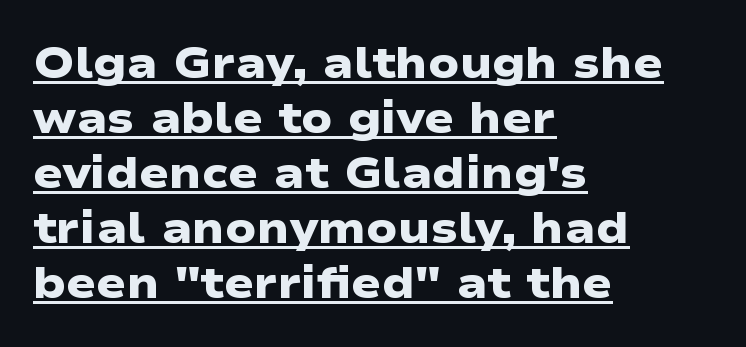
The image shows 44 px heavy, wide sans-serif type; set left-aligned, normal line spacing (1.25x), normal letter spacing, underlined; low stroke contrast and a medium x-height.
